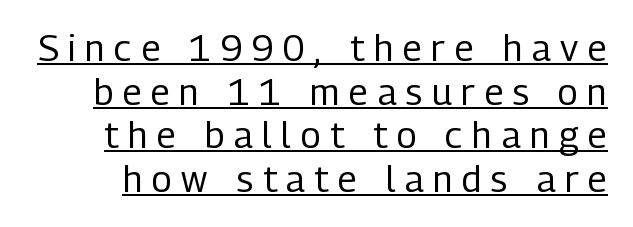
{"serif": "no", "italic": "no", "bold": "no", "weight": "regular", "width": "condensed", "stroke_contrast": "low", "x_height": "medium", "monospaced": "no", "underline": "yes", "line_spacing_ratio": 1.21, "letter_spacing": "wide", "letter_spacing_em": 0.27, "glyph_px": 36}
